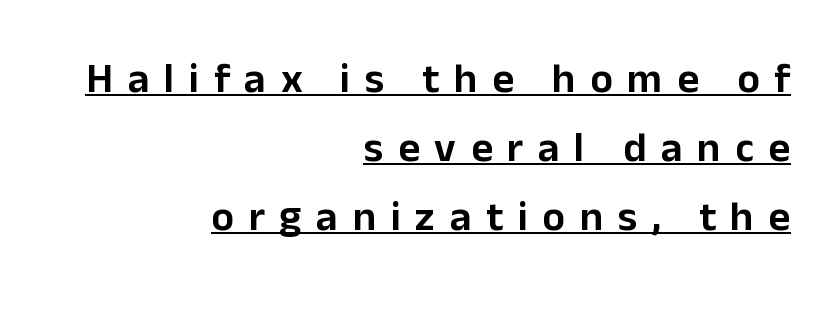
Q: Is the text italic (slanted)? A: No, it is upright.
Q: Is the typeface a serif or a sans-serif typeface? A: Sans-serif.
Q: Is the text underlined? A: Yes.
Q: How is the paragraph aligned? A: Right-aligned.
Q: Is the spacing between letters normal or unusually wide? A: Unusually wide.
Q: Is the spacing between lines tight, normal or loose? A: Normal.
Q: Width (condensed, normal, or wide)? A: Normal.
Q: Stroke contrast? A: Low.
Q: x-height? A: Medium.
Q: Monospaced? A: No.
